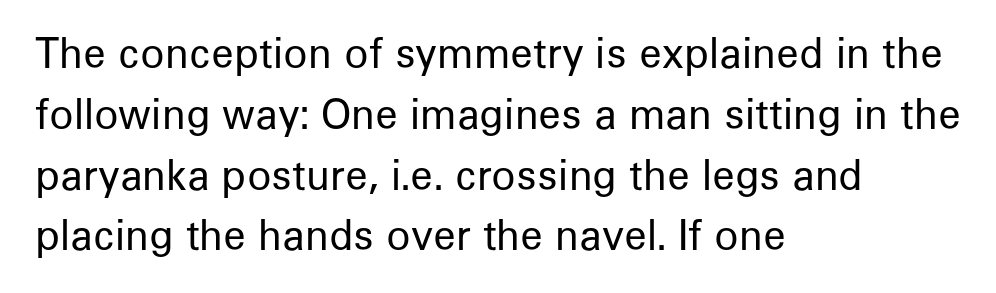
{"serif": "no", "italic": "no", "bold": "no", "weight": "regular", "width": "normal", "stroke_contrast": "low", "x_height": "medium", "monospaced": "no", "underline": "no", "align": "left", "line_spacing": "normal", "line_spacing_ratio": 1.52, "letter_spacing": "normal", "letter_spacing_em": 0.0, "glyph_px": 40}
